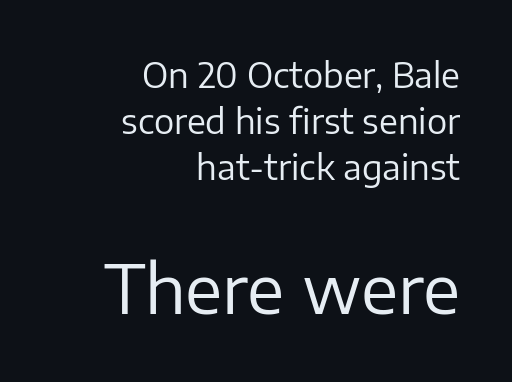
{"serif": "no", "italic": "no", "bold": "no", "weight": "regular", "width": "normal", "stroke_contrast": "low", "x_height": "medium", "monospaced": "no", "underline": "no", "align": "right", "line_spacing": "normal", "line_spacing_ratio": 1.36, "letter_spacing": "normal", "letter_spacing_em": 0.0, "larger_block": "second", "size_ratio": 1.97, "glyph_px": 67}
